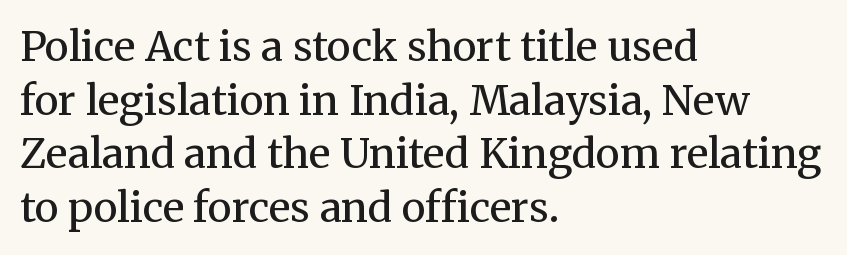
Q: Is the text bold? A: No.
Q: Is the text italic (slanted)? A: No, it is upright.
Q: Is the typeface a serif or a sans-serif typeface? A: Serif.
Q: Is the text underlined? A: No.
Q: How is the paragraph aligned? A: Left-aligned.
Q: Is the spacing between letters normal or unusually wide? A: Normal.
Q: Is the spacing between lines tight, normal or loose? A: Normal.
Q: Width (condensed, normal, or wide)? A: Normal.
Q: Stroke contrast? A: Medium.
Q: x-height? A: Medium.
Q: Monospaced? A: No.
